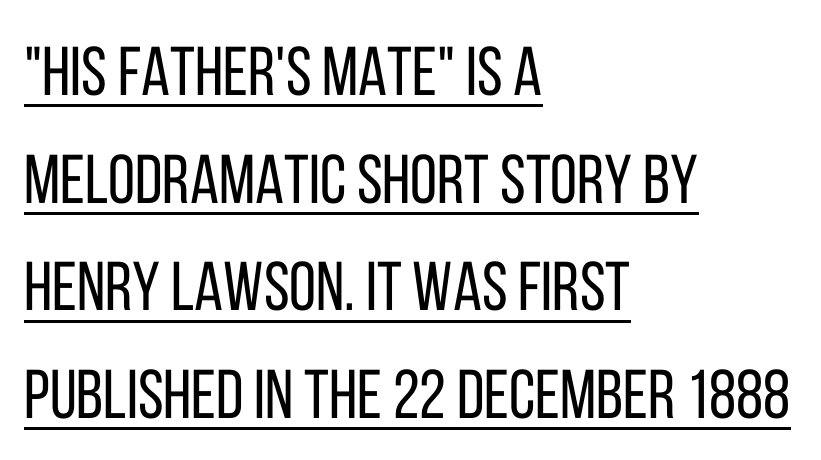
The image shows 69 px regular-weight, condensed sans-serif type, upright; set left-aligned, normal line spacing (1.56x), normal letter spacing, underlined; low stroke contrast and a large x-height.
